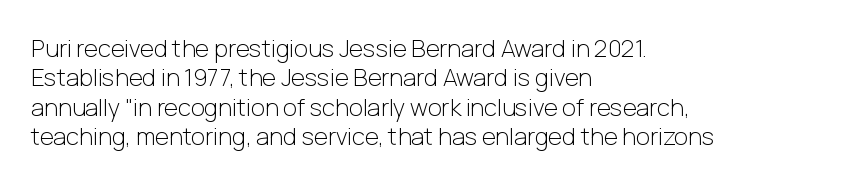
{"italic": "no", "bold": "no", "underline": "no", "align": "left", "line_spacing_ratio": 1.22, "letter_spacing": "normal", "letter_spacing_em": 0.0, "glyph_px": 24}
